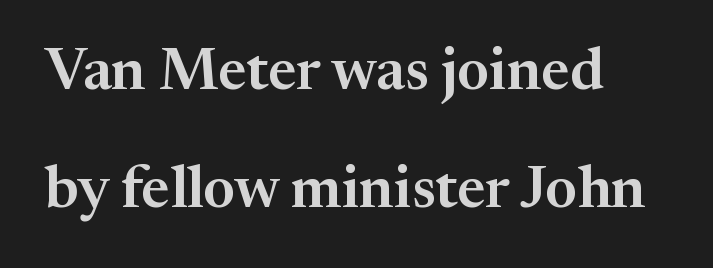
{"serif": "yes", "italic": "no", "width": "normal", "stroke_contrast": "medium", "x_height": "medium", "monospaced": "no", "underline": "no", "align": "left", "line_spacing": "loose", "line_spacing_ratio": 2.0, "letter_spacing": "normal", "letter_spacing_em": 0.0, "glyph_px": 59}
